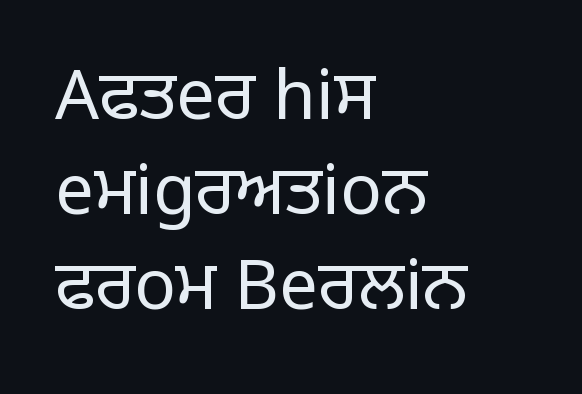
Between one letter and the next there's only the usual sliver of space. This rendering employs a face without finishing strokes, i.e., a sans-serif. This sample has the flowing, uneven cadence of proportional lettering. Anything drawn beneath the words? Only blank space. Is the type heavy? It reads as light-to-regular instead. Characters remain perfectly vertical along every line.
